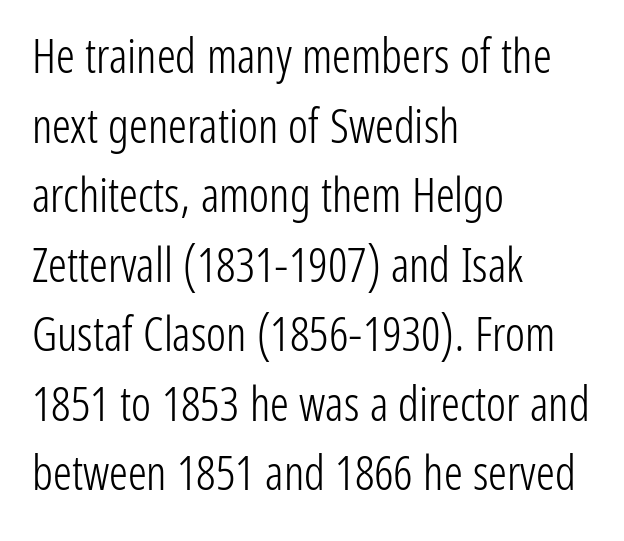
The image shows 47 px light, condensed sans-serif type, upright; set left-aligned, normal line spacing (1.48x), normal letter spacing, not underlined; low stroke contrast and a medium x-height.
